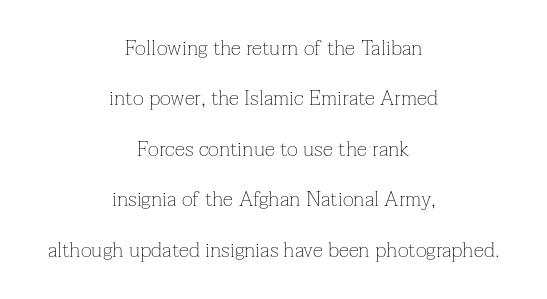
Vertical spacing — loose. No letter is thick-stroked: the sample isn't bold. The area under the type is left untouched. Characters follow at the spacing the type designer built in.
